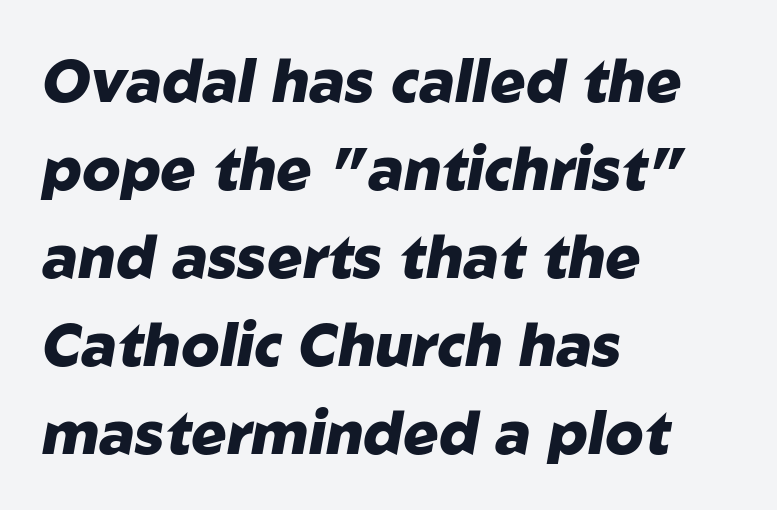
The image shows 59 px heavy type, italic (leaning right); set left-aligned, normal line spacing (1.49x), normal letter spacing, not underlined; low stroke contrast and a medium x-height.
